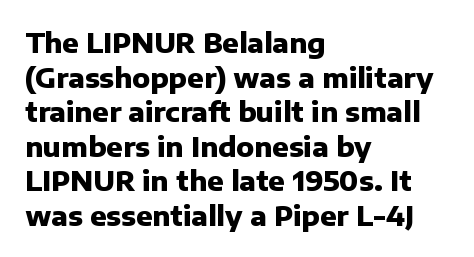
{"italic": "no", "bold": "yes", "underline": "no", "align": "left", "line_spacing": "normal", "line_spacing_ratio": 1.28, "letter_spacing": "normal", "letter_spacing_em": 0.0, "glyph_px": 27}
